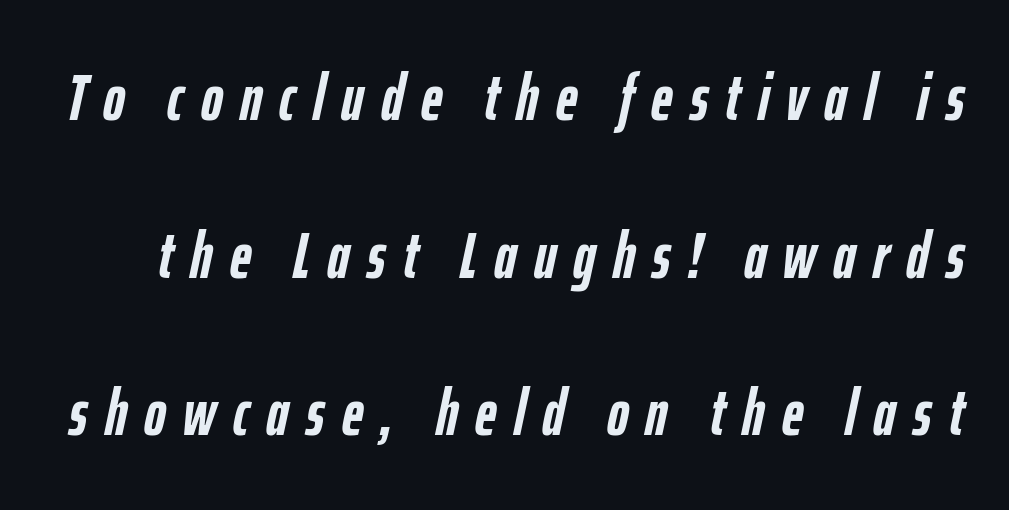
Regarding leading, the lines here are spaced well apart. Typographic density is high because the face is bold. Plain, unruled lines of type. The letters advance in unequal steps, a hallmark of proportional type.
